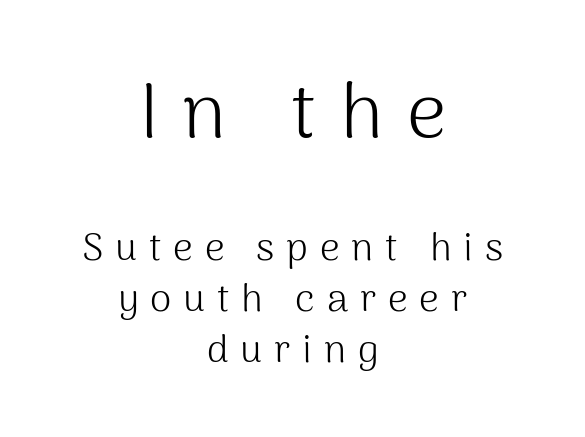
The composition opens big and finishes small. The tracking jumps out immediately: characters are airy and widely separated. Line starts and ends both wander, symmetrically. You could not count columns in this text — the font is proportionally spaced.
